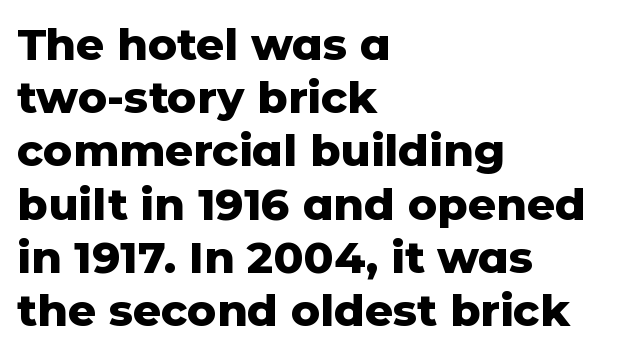
Q: Is the text bold? A: Yes.
Q: Is the text italic (slanted)? A: No, it is upright.
Q: Is the typeface a serif or a sans-serif typeface? A: Sans-serif.
Q: Is the text underlined? A: No.
Q: How is the paragraph aligned? A: Left-aligned.
Q: Is the spacing between letters normal or unusually wide? A: Normal.
Q: Width (condensed, normal, or wide)? A: Normal.
Q: Stroke contrast? A: Low.
Q: x-height? A: Medium.
Q: Monospaced? A: No.
